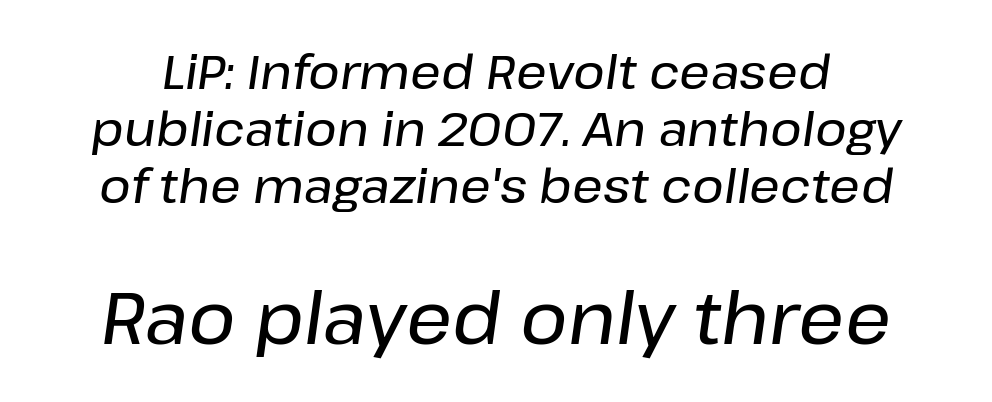
These lines were composed using italics. This sample uses plain, unmodified letter spacing. Do the characters align in a grid? No, the font is proportional. The later block is typeset at a bigger size than the earlier block. Just letters on the line, the space beneath them empty.
